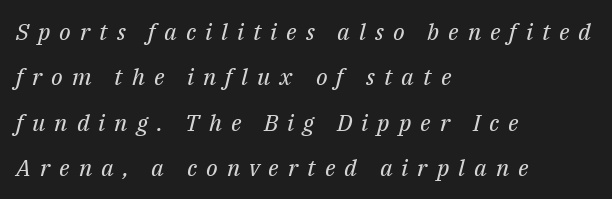
{"italic": "yes", "lean": "right", "slant_degrees": 14, "bold": "no", "underline": "no", "align": "left", "line_spacing": "loose", "line_spacing_ratio": 1.97, "letter_spacing": "wide", "letter_spacing_em": 0.39, "glyph_px": 23}
